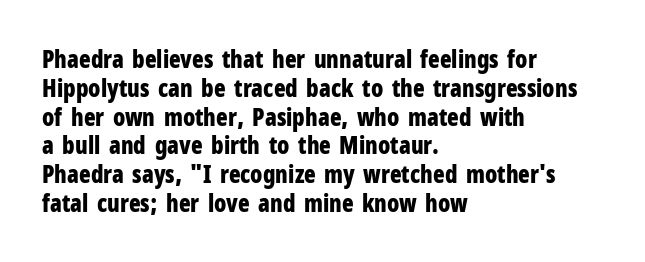
A classic flush-left, rag-right setting is used for this passage. Plenty of ink on the page — the face is bold. A typesetter would mark this as roman, not italic. In terms of letterspacing, this is plain default setting. The zone under the glyphs is completely vacant.
